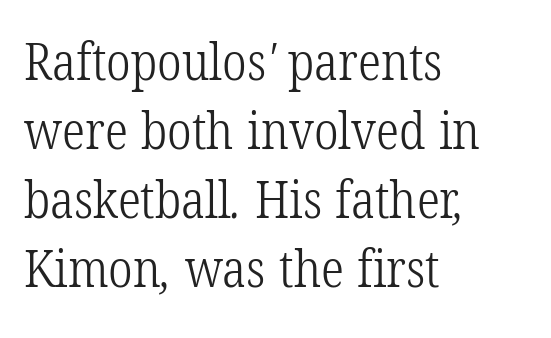
{"serif": "yes", "bold": "no", "weight": "light", "width": "condensed", "stroke_contrast": "low", "x_height": "medium", "monospaced": "no", "underline": "no", "align": "left", "line_spacing": "normal", "line_spacing_ratio": 1.33, "letter_spacing": "normal", "letter_spacing_em": 0.0, "glyph_px": 52}
